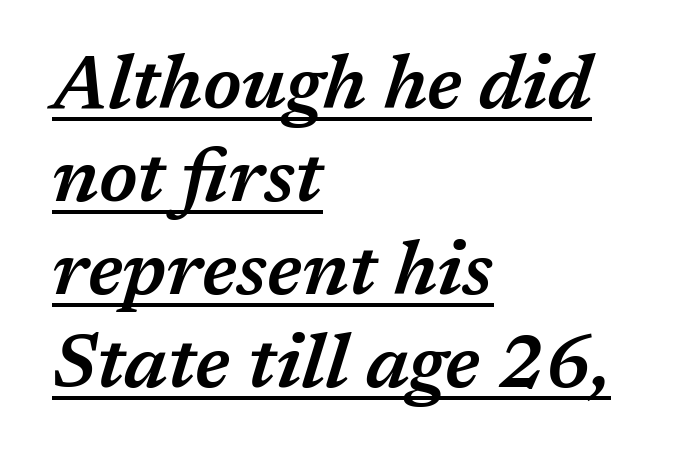
{"italic": "yes", "lean": "right", "slant_degrees": 17, "bold": "semi", "weight": "semibold", "width": "normal", "stroke_contrast": "medium", "x_height": "medium", "monospaced": "no", "underline": "yes", "align": "left", "line_spacing_ratio": 1.24, "letter_spacing": "normal", "letter_spacing_em": 0.0, "glyph_px": 75}
